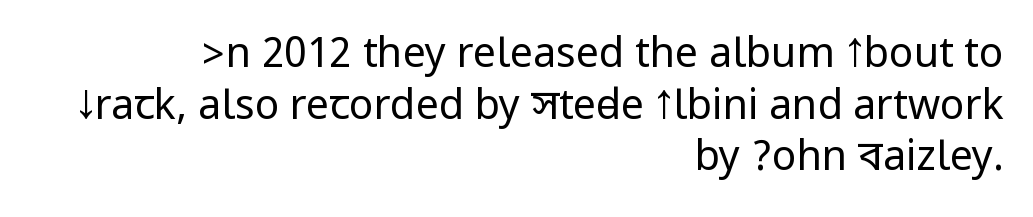
Plain, unruled lines of type. The lines in this sample share a right terminus and differ only in where they begin. If you drew a line through each stem, it would be perfectly vertical. The characters display no serif detailing; their extremities are plain. Weight: in the light-to-regular range.
